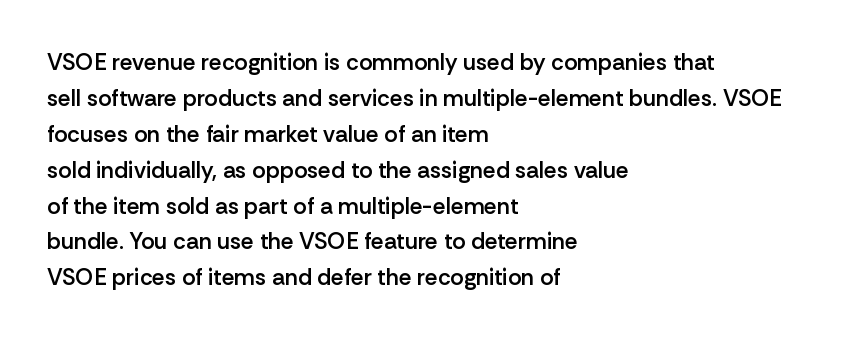
{"italic": "no", "bold": "semi", "underline": "no", "align": "left", "line_spacing": "normal", "line_spacing_ratio": 1.56, "letter_spacing": "normal", "letter_spacing_em": 0.0, "glyph_px": 23}
